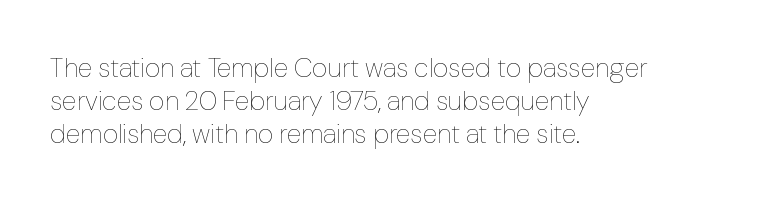
{"italic": "no", "bold": "no", "underline": "no", "align": "left", "line_spacing_ratio": 1.23, "letter_spacing": "normal", "letter_spacing_em": 0.0, "glyph_px": 27}
